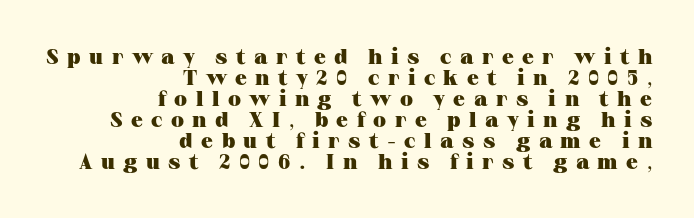
Q: Is the text bold? A: Yes.
Q: Is the text italic (slanted)? A: No, it is upright.
Q: Is the text underlined? A: No.
Q: How is the paragraph aligned? A: Right-aligned.
Q: Is the spacing between letters normal or unusually wide? A: Unusually wide.
Q: Is the spacing between lines tight, normal or loose? A: Tight.
